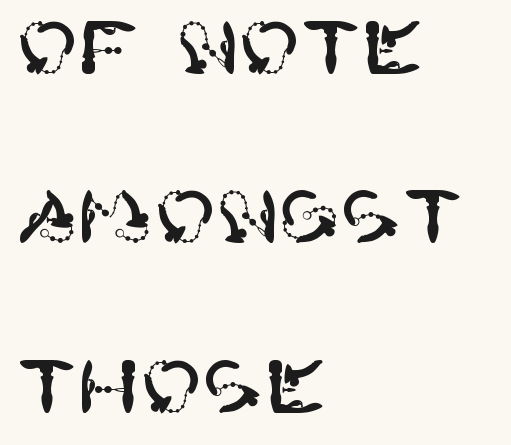
Underline: absent. Tracking value appears to be zero — textbook default spacing. If you measured baseline to baseline, you'd find a long distance. The lettering holds an erect, upright posture throughout.
